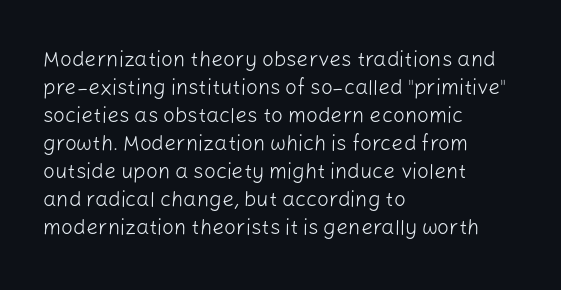
The paragraph has a hard left edge and a soft right edge. Rows of type keep a routine distance in the vertical direction. The letters sit at their default tracking, neither squeezed nor spread. Posture: vertical.
